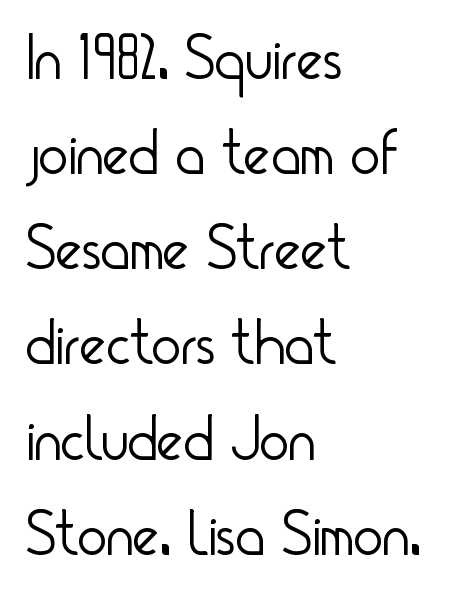
The image shows 63 px light, condensed sans-serif type, upright; set left-aligned, normal line spacing (1.51x), normal letter spacing, not underlined; low stroke contrast and a small x-height.
